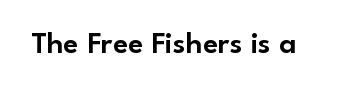
Q: Is the text italic (slanted)? A: No, it is upright.
Q: Is the typeface a serif or a sans-serif typeface? A: Sans-serif.
Q: Is the text underlined? A: No.
Q: Is the spacing between letters normal or unusually wide? A: Normal.
Q: Width (condensed, normal, or wide)? A: Normal.
Q: Stroke contrast? A: Low.
Q: x-height? A: Small.
Q: Monospaced? A: No.
